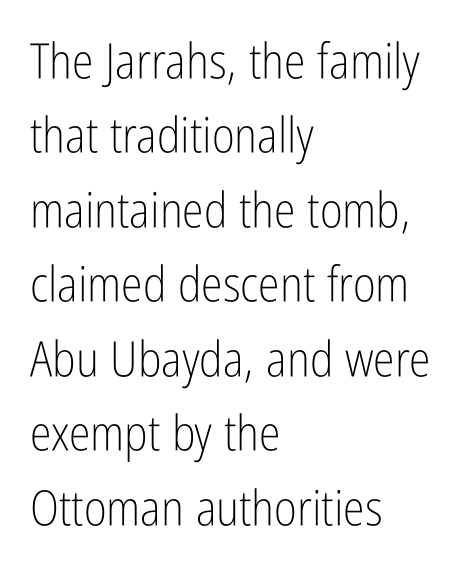
The image shows 49 px light, condensed sans-serif type, upright; set left-aligned, normal line spacing (1.52x), normal letter spacing, not underlined; low stroke contrast and a medium x-height.
